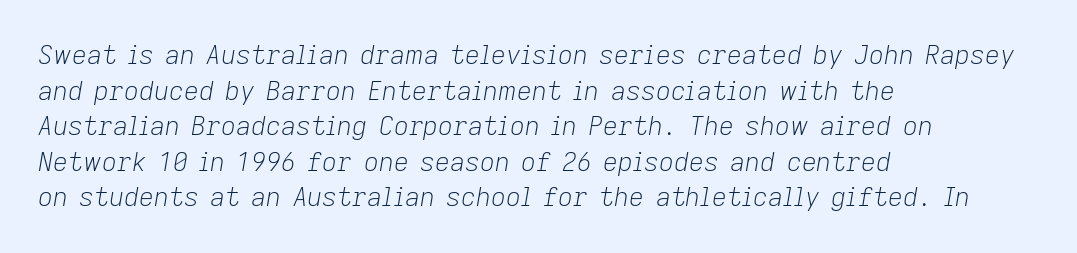
The image shows 26 px text type, italic (leaning right); set left-aligned, normal line spacing (1.37x), normal letter spacing, not underlined.
